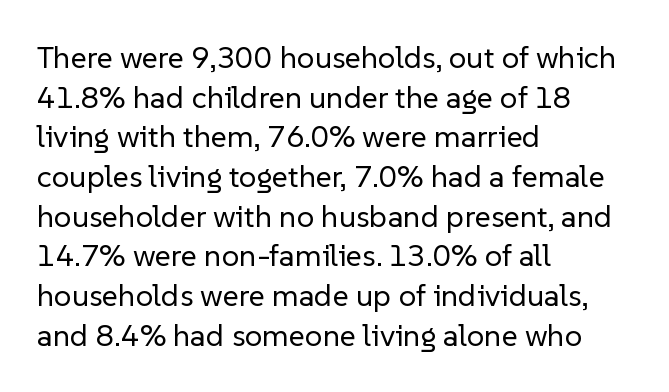
Q: Is the text bold? A: No.
Q: Is the text italic (slanted)? A: No, it is upright.
Q: Is the typeface a serif or a sans-serif typeface? A: Sans-serif.
Q: Is the text underlined? A: No.
Q: How is the paragraph aligned? A: Left-aligned.
Q: Is the spacing between letters normal or unusually wide? A: Normal.
Q: Is the spacing between lines tight, normal or loose? A: Normal.
Q: Width (condensed, normal, or wide)? A: Normal.
Q: Stroke contrast? A: Low.
Q: x-height? A: Medium.
Q: Monospaced? A: No.
